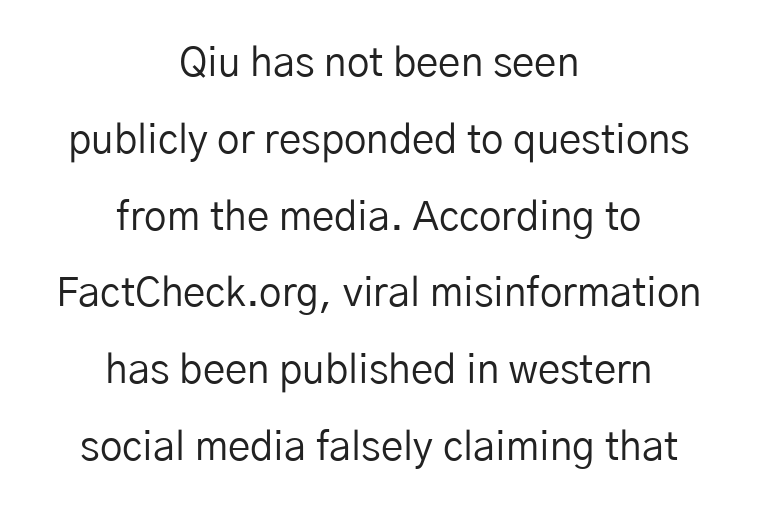
{"serif": "no", "italic": "no", "bold": "no", "weight": "regular", "width": "normal", "stroke_contrast": "low", "x_height": "medium", "monospaced": "no", "underline": "no", "align": "center", "line_spacing": "loose", "line_spacing_ratio": 1.92, "letter_spacing": "normal", "letter_spacing_em": 0.0, "glyph_px": 40}
